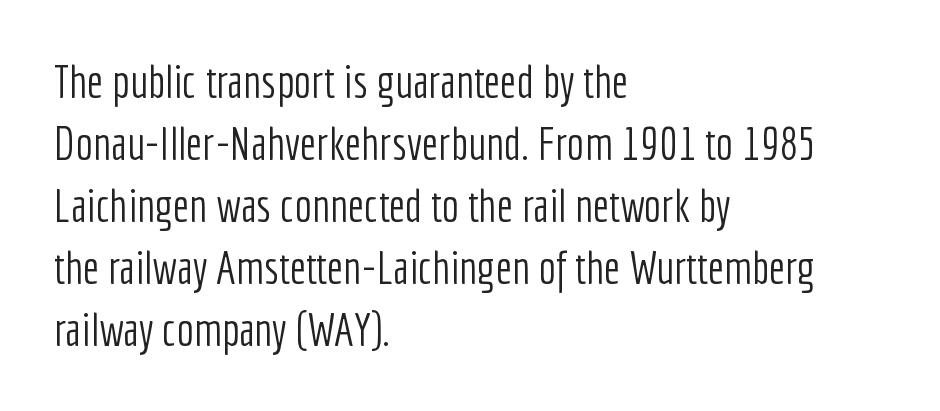
Style check: upright. The font is comparable to plain body text, perhaps lighter. The lines are quadded left. Each letter keeps its own natural width here, so spacing adapts to shape. Horizontal bands of white between lines are of average thickness. Is this a sans? Yes — the strokes have no serifs.
